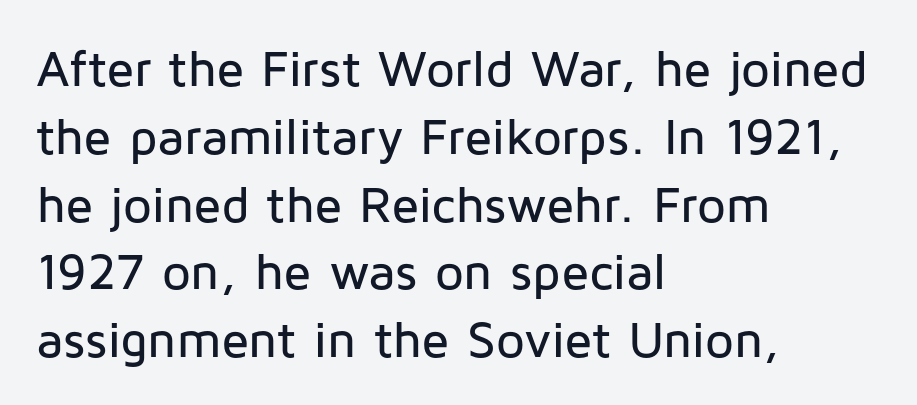
Q: Is the text italic (slanted)? A: No, it is upright.
Q: Is the typeface a serif or a sans-serif typeface? A: Sans-serif.
Q: Is the text underlined? A: No.
Q: How is the paragraph aligned? A: Left-aligned.
Q: Is the spacing between letters normal or unusually wide? A: Normal.
Q: Is the spacing between lines tight, normal or loose? A: Normal.
Q: Width (condensed, normal, or wide)? A: Normal.
Q: Stroke contrast? A: Low.
Q: x-height? A: Medium.
Q: Monospaced? A: No.
